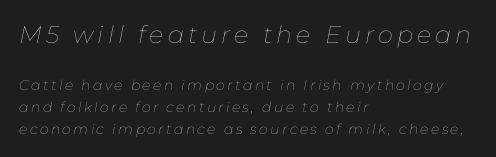
{"italic": "yes", "lean": "right", "slant_degrees": 11, "bold": "no", "underline": "no", "align": "left", "line_spacing": "normal", "line_spacing_ratio": 1.57, "larger_block": "first", "size_ratio": 1.71, "glyph_px": 24}
